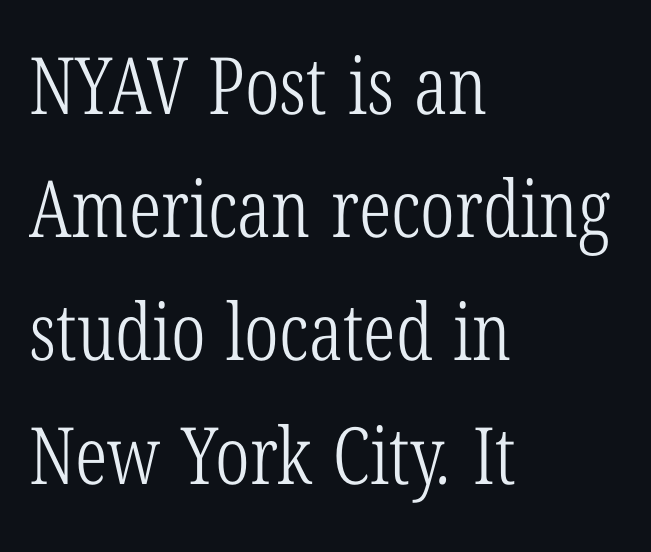
Q: Is the text bold? A: No.
Q: Is the typeface a serif or a sans-serif typeface? A: Serif.
Q: Is the text underlined? A: No.
Q: How is the paragraph aligned? A: Left-aligned.
Q: Is the spacing between letters normal or unusually wide? A: Normal.
Q: Is the spacing between lines tight, normal or loose? A: Normal.
Q: Width (condensed, normal, or wide)? A: Condensed.
Q: Stroke contrast? A: Low.
Q: x-height? A: Medium.
Q: Monospaced? A: No.
